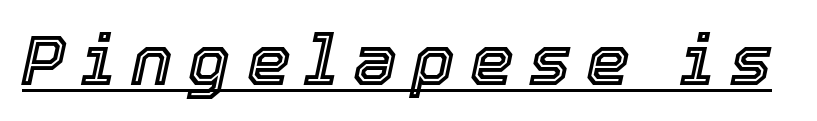
The image shows 70 px text type, italic (leaning right); set unusually wide letter spacing (+0.22 em), underlined; a medium x-height.
